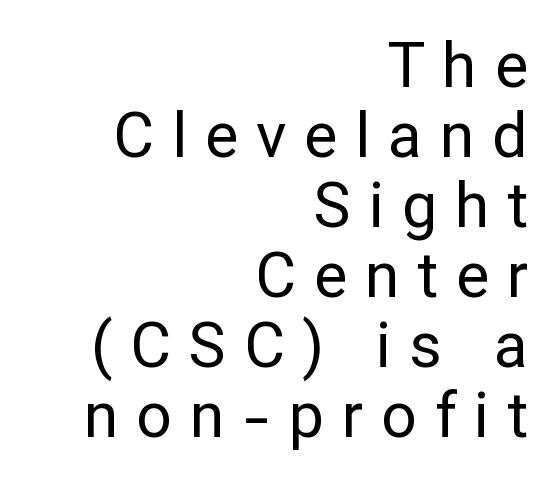
{"serif": "no", "italic": "no", "bold": "no", "weight": "regular", "width": "normal", "stroke_contrast": "low", "x_height": "medium", "monospaced": "no", "underline": "no", "align": "right", "line_spacing": "tight", "line_spacing_ratio": 1.11, "letter_spacing": "wide", "letter_spacing_em": 0.28, "glyph_px": 63}
